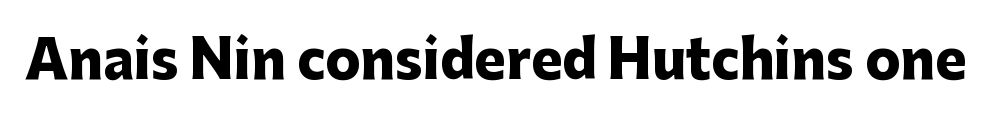
Q: Is the text bold? A: Yes.
Q: Is the text italic (slanted)? A: No, it is upright.
Q: Is the typeface a serif or a sans-serif typeface? A: Sans-serif.
Q: Is the text underlined? A: No.
Q: Is the spacing between letters normal or unusually wide? A: Normal.
Q: Width (condensed, normal, or wide)? A: Normal.
Q: Stroke contrast? A: Low.
Q: x-height? A: Medium.
Q: Monospaced? A: No.
